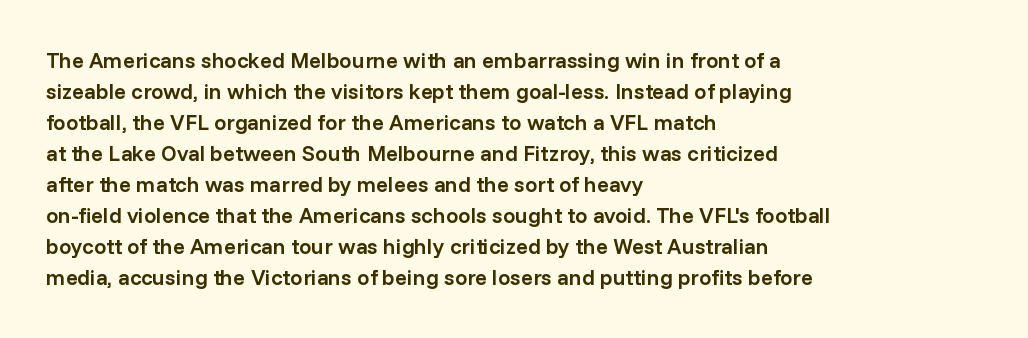
Does extra space separate the letters? No, they use regular spacing. Italic? Not at all — the glyphs are vertical. Notice how the passage keeps a crisp vertical edge on the left only. In terms of leading, this rendering sits right in the middle.
